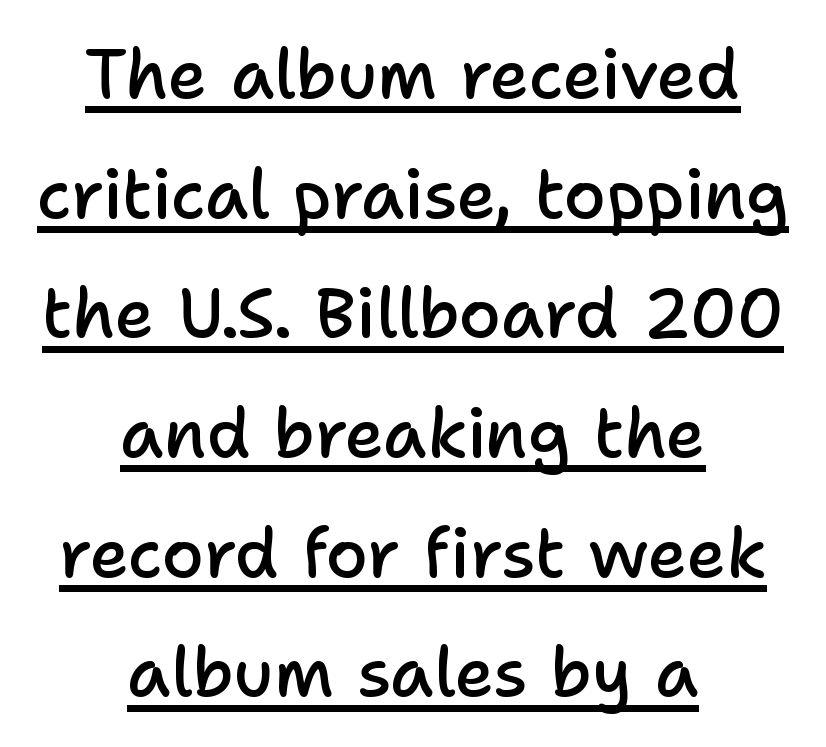
{"serif": "no", "italic": "no", "bold": "semi", "weight": "semibold", "width": "normal", "stroke_contrast": "low", "x_height": "medium", "monospaced": "no", "underline": "yes", "align": "center", "line_spacing_ratio": 1.76, "letter_spacing": "normal", "letter_spacing_em": 0.0, "glyph_px": 68}
